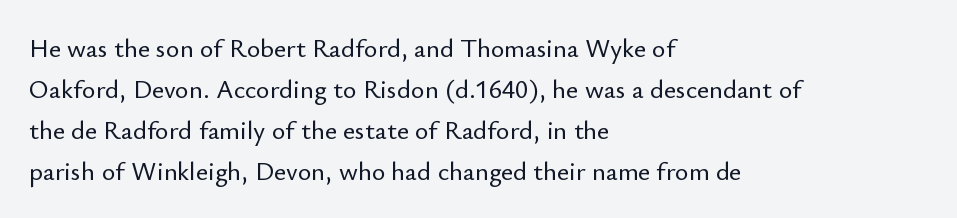
Q: Is the text italic (slanted)? A: No, it is upright.
Q: Is the text underlined? A: No.
Q: How is the paragraph aligned? A: Left-aligned.
Q: Is the spacing between letters normal or unusually wide? A: Normal.
Q: Is the spacing between lines tight, normal or loose? A: Normal.
